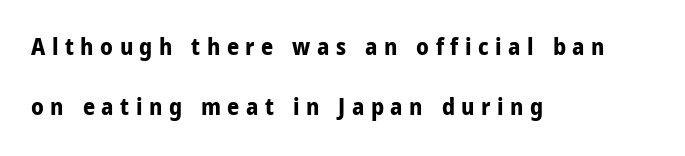
{"italic": "no", "bold": "yes", "underline": "no", "align": "left", "line_spacing": "loose", "line_spacing_ratio": 2.5, "letter_spacing": "wide", "letter_spacing_em": 0.27, "glyph_px": 24}
